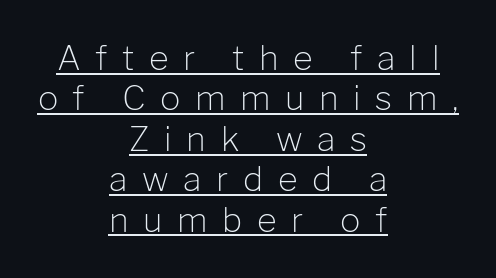
Q: Is the text bold? A: No.
Q: Is the text italic (slanted)? A: No, it is upright.
Q: Is the typeface a serif or a sans-serif typeface? A: Sans-serif.
Q: Is the text underlined? A: Yes.
Q: How is the paragraph aligned? A: Centered.
Q: Is the spacing between letters normal or unusually wide? A: Unusually wide.
Q: Width (condensed, normal, or wide)? A: Normal.
Q: Stroke contrast? A: Low.
Q: x-height? A: Medium.
Q: Monospaced? A: No.
